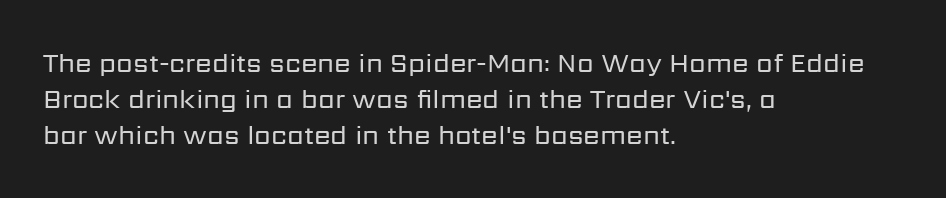
The strokes carry an ordinary text weight at most. Teacher's note: observe the even left margin — that is flush-left alignment. The lines sit at an ordinary, default distance from one another. Does extra space separate the letters? No, they use regular spacing. Posture: vertical. The specimen omits any rule beneath the text block's lines.
